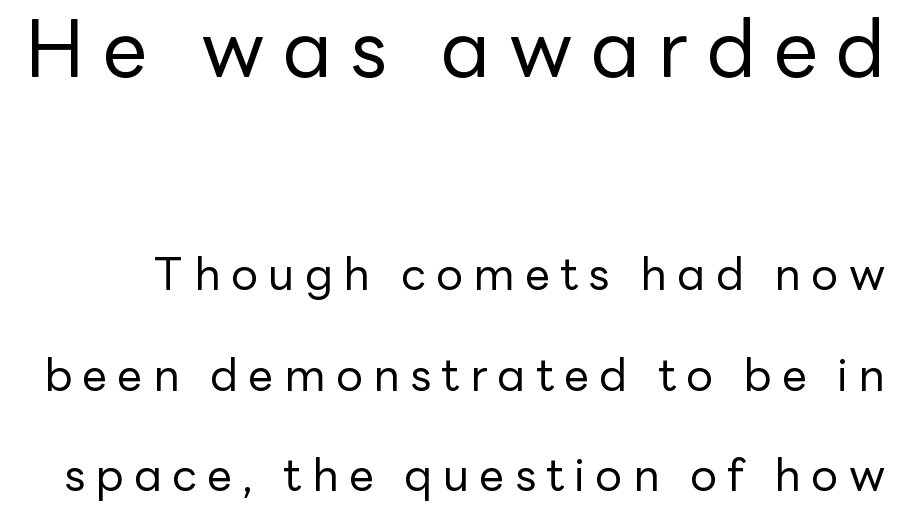
This layout puts the oversized block above and the modest block below. The typesetting does not lean heavy: it is not bold. Letters rest on an invisible, unmarked baseline. Whoever set this chose breathing room over compactness in the vertical rhythm. The face used here is proportionally spaced, like ordinary book or web type.
